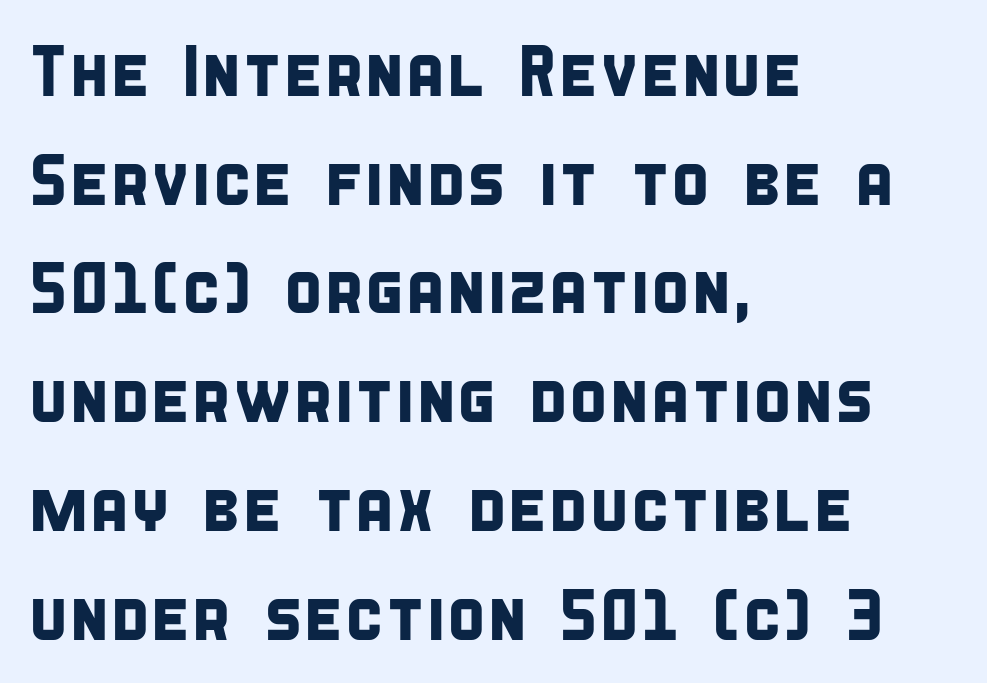
The image shows 72 px condensed sans-serif type; set left-aligned, normal line spacing (1.51x), normal letter spacing, not underlined; low stroke contrast and a large x-height.
